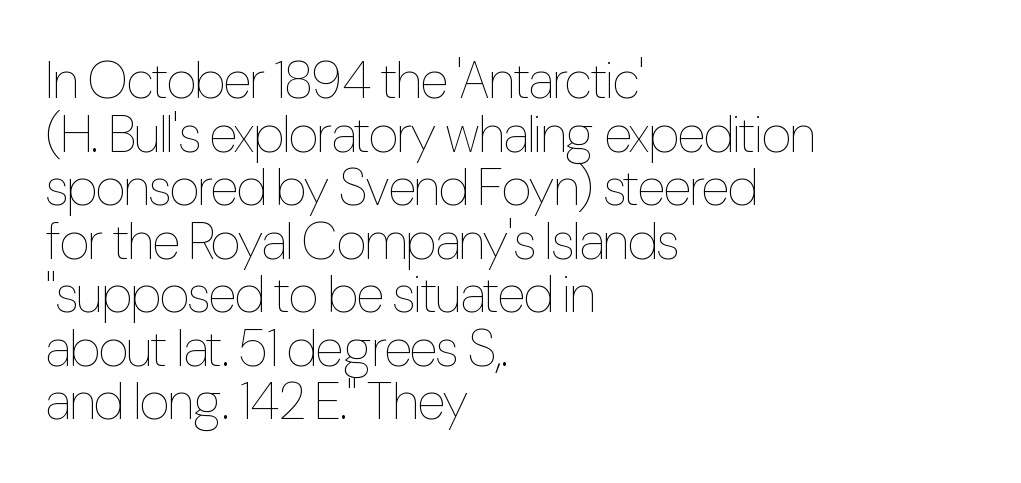
Rendered with straight, roman letterforms. Each line starts at the same left margin while the right side varies. Just letters on the line, the space beneath them empty. Caption: standard tracking, unaltered. Here the designer chose a conventional face with non-uniform glyph widths.
